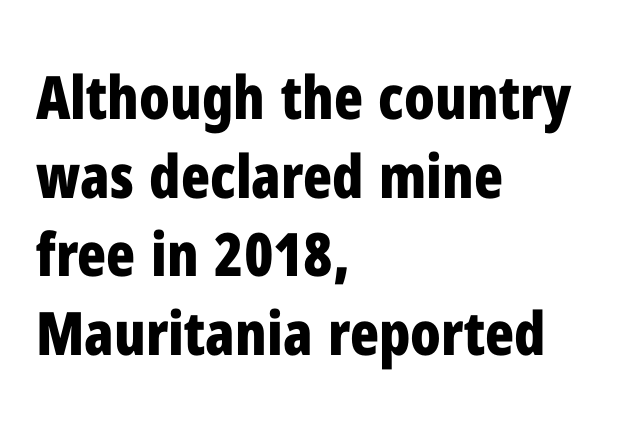
Q: Is the text bold? A: Yes.
Q: Is the text italic (slanted)? A: No, it is upright.
Q: Is the typeface a serif or a sans-serif typeface? A: Sans-serif.
Q: Is the text underlined? A: No.
Q: How is the paragraph aligned? A: Left-aligned.
Q: Is the spacing between letters normal or unusually wide? A: Normal.
Q: Is the spacing between lines tight, normal or loose? A: Normal.
Q: Width (condensed, normal, or wide)? A: Condensed.
Q: Stroke contrast? A: Low.
Q: x-height? A: Medium.
Q: Monospaced? A: No.
